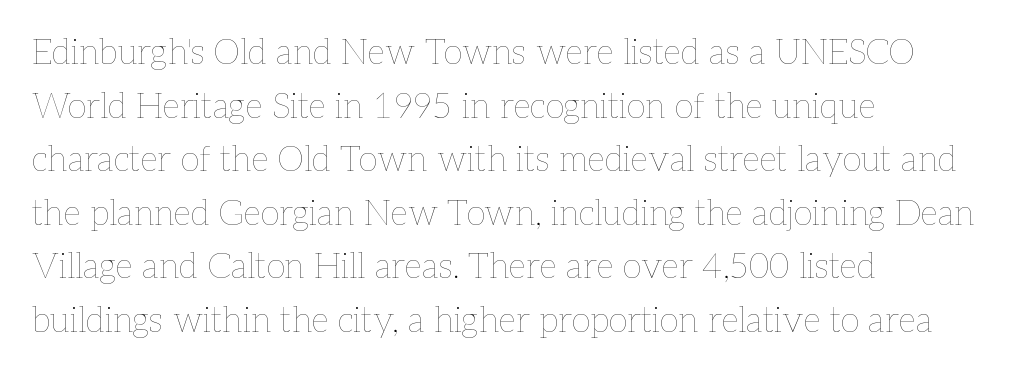
Q: Is the text bold? A: No.
Q: Is the text italic (slanted)? A: No, it is upright.
Q: Is the text underlined? A: No.
Q: How is the paragraph aligned? A: Left-aligned.
Q: Is the spacing between letters normal or unusually wide? A: Normal.
Q: Is the spacing between lines tight, normal or loose? A: Normal.
Q: Width (condensed, normal, or wide)? A: Normal.
Q: Stroke contrast? A: Low.
Q: x-height? A: Medium.
Q: Monospaced? A: No.
